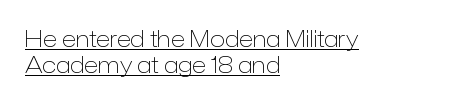
The passage shown has conventional tracking throughout. These glyphs show unthickened strokes, regular width or finer. All the whitespace from short lines collects on the right. When letters stand straight like this, we call the style roman or upright. Students, observe the line beneath the letters — that is underlining.
